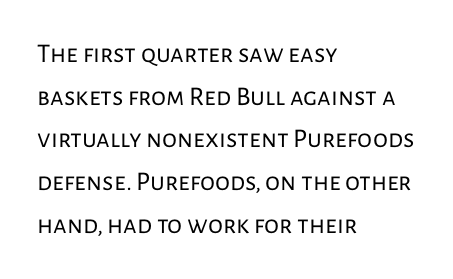
Q: Is the text bold? A: No.
Q: Is the text italic (slanted)? A: No, it is upright.
Q: Is the text underlined? A: No.
Q: How is the paragraph aligned? A: Left-aligned.
Q: Is the spacing between letters normal or unusually wide? A: Normal.
Q: Is the spacing between lines tight, normal or loose? A: Normal.
